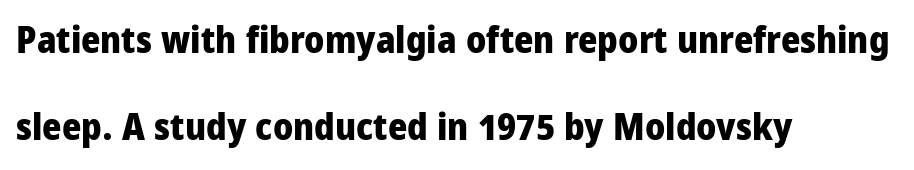
{"serif": "no", "italic": "no", "bold": "yes", "weight": "heavy", "width": "condensed", "stroke_contrast": "low", "x_height": "large", "monospaced": "no", "underline": "no", "align": "left", "line_spacing": "loose", "line_spacing_ratio": 2.34, "letter_spacing": "normal", "letter_spacing_em": 0.0, "glyph_px": 37}
